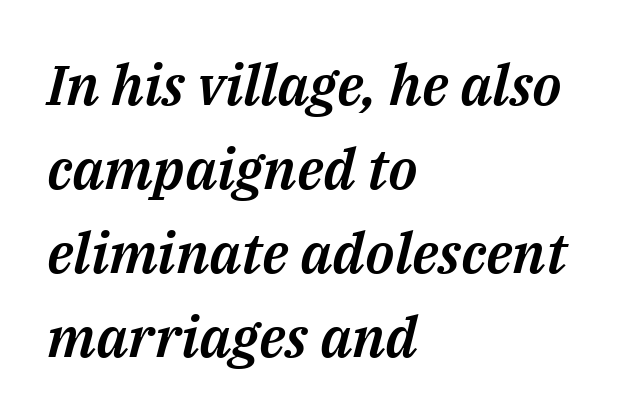
The image shows 56 px text type, italic (leaning right); set left-aligned, normal line spacing (1.5x), normal letter spacing, not underlined; medium stroke contrast and a medium x-height.
